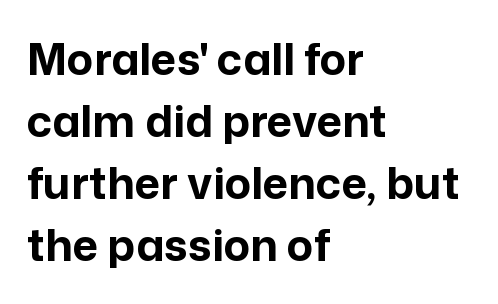
Q: Is the text bold? A: Yes.
Q: Is the text italic (slanted)? A: No, it is upright.
Q: Is the typeface a serif or a sans-serif typeface? A: Sans-serif.
Q: Is the text underlined? A: No.
Q: How is the paragraph aligned? A: Left-aligned.
Q: Is the spacing between letters normal or unusually wide? A: Normal.
Q: Is the spacing between lines tight, normal or loose? A: Normal.
Q: Width (condensed, normal, or wide)? A: Normal.
Q: Stroke contrast? A: Low.
Q: x-height? A: Medium.
Q: Monospaced? A: No.
